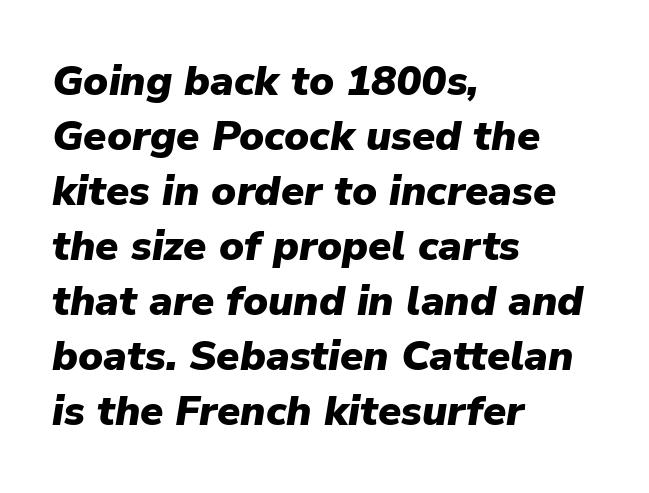
{"italic": "yes", "lean": "right", "slant_degrees": 9, "bold": "yes", "weight": "heavy", "width": "normal", "stroke_contrast": "low", "x_height": "medium", "monospaced": "no", "underline": "no", "align": "left", "line_spacing": "normal", "line_spacing_ratio": 1.31, "letter_spacing": "normal", "letter_spacing_em": 0.0, "glyph_px": 42}
